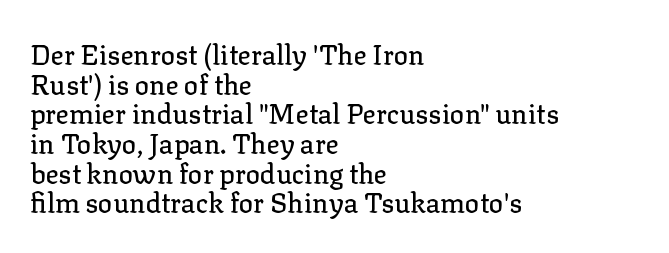
The image shows 27 px text type, upright; set left-aligned, tight line spacing (1.1x), normal letter spacing, not underlined.
